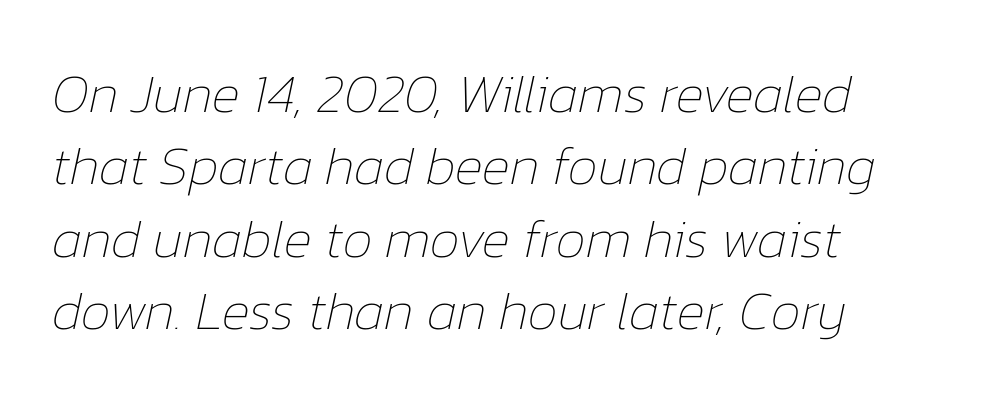
{"italic": "yes", "lean": "right", "slant_degrees": 12, "bold": "no", "weight": "thin", "width": "normal", "stroke_contrast": "low", "x_height": "medium", "monospaced": "no", "underline": "no", "align": "left", "line_spacing": "normal", "line_spacing_ratio": 1.34, "letter_spacing": "normal", "letter_spacing_em": 0.0, "glyph_px": 54}
